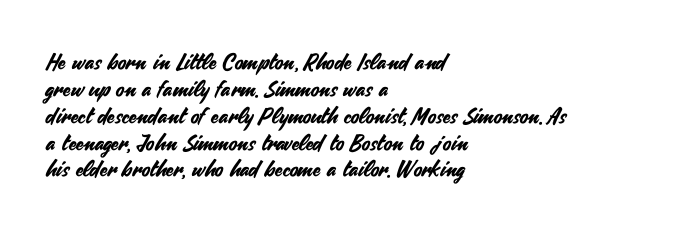
Q: Is the text italic (slanted)? A: Yes.
Q: Is the text underlined? A: No.
Q: How is the paragraph aligned? A: Left-aligned.
Q: Is the spacing between letters normal or unusually wide? A: Normal.
